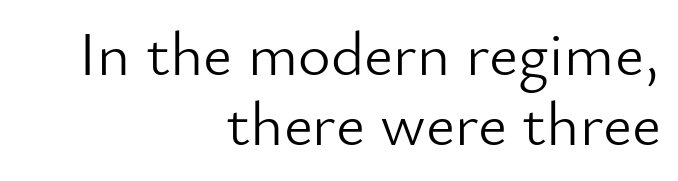
The image shows 63 px light sans-serif type, upright; set right-aligned, tight line spacing (1.11x), normal letter spacing, not underlined; low stroke contrast and a small x-height.
